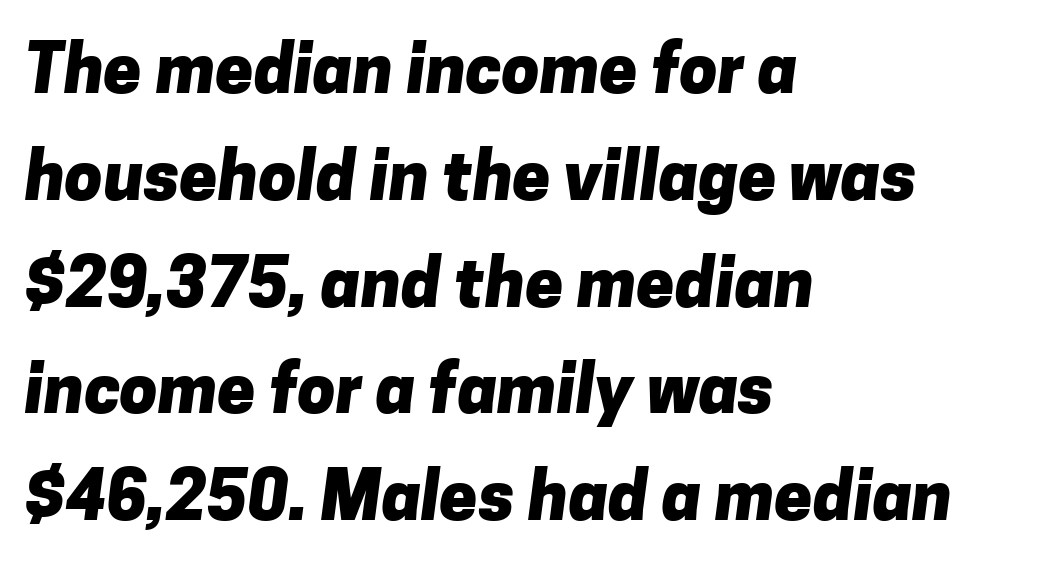
The image shows 68 px heavy sans-serif type; set left-aligned, normal line spacing (1.57x), normal letter spacing, not underlined; low stroke contrast and a medium x-height.
